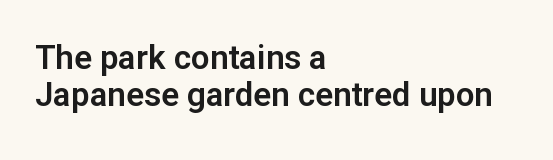
The image shows 33 px sans-serif type, upright; set left-aligned, tight line spacing (1.13x), normal letter spacing, not underlined; low stroke contrast and a medium x-height.
